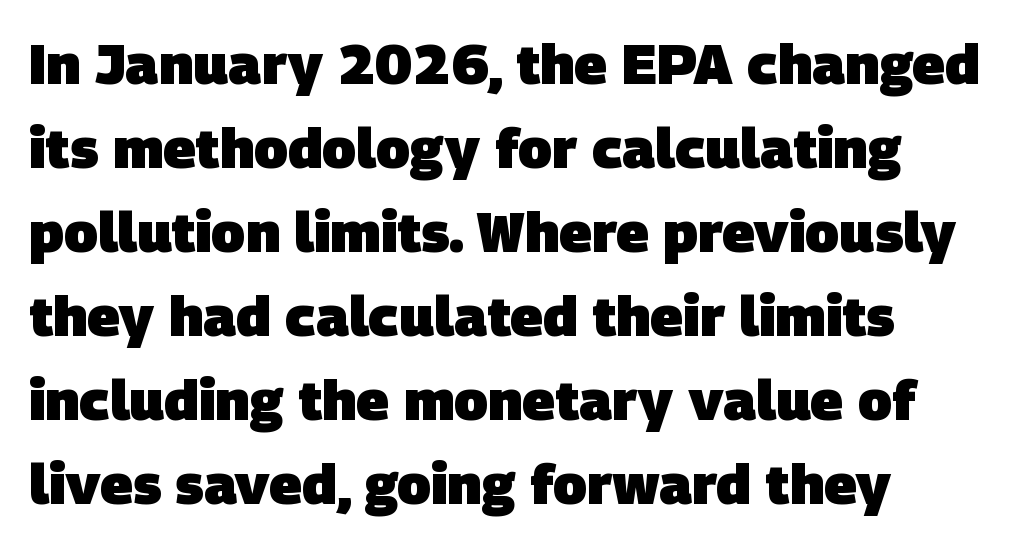
Q: Is the text bold? A: Yes.
Q: Is the typeface a serif or a sans-serif typeface? A: Sans-serif.
Q: Is the text underlined? A: No.
Q: How is the paragraph aligned? A: Left-aligned.
Q: Is the spacing between letters normal or unusually wide? A: Normal.
Q: Is the spacing between lines tight, normal or loose? A: Normal.
Q: Width (condensed, normal, or wide)? A: Normal.
Q: Stroke contrast? A: Low.
Q: x-height? A: Large.
Q: Monospaced? A: No.
